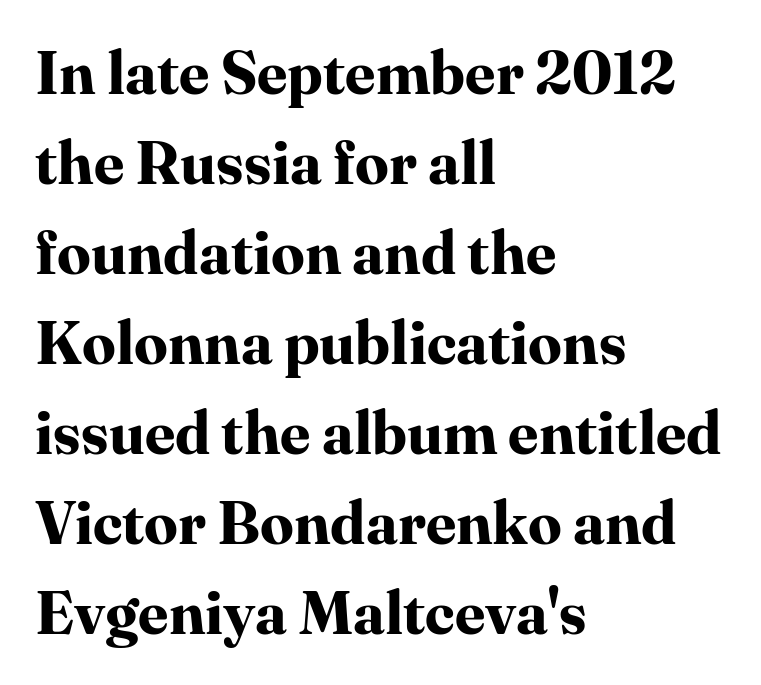
{"serif": "yes", "italic": "no", "bold": "yes", "weight": "bold", "width": "normal", "stroke_contrast": "high", "x_height": "medium", "monospaced": "no", "underline": "no", "align": "left", "line_spacing": "normal", "line_spacing_ratio": 1.5, "letter_spacing": "normal", "letter_spacing_em": 0.0, "glyph_px": 60}
